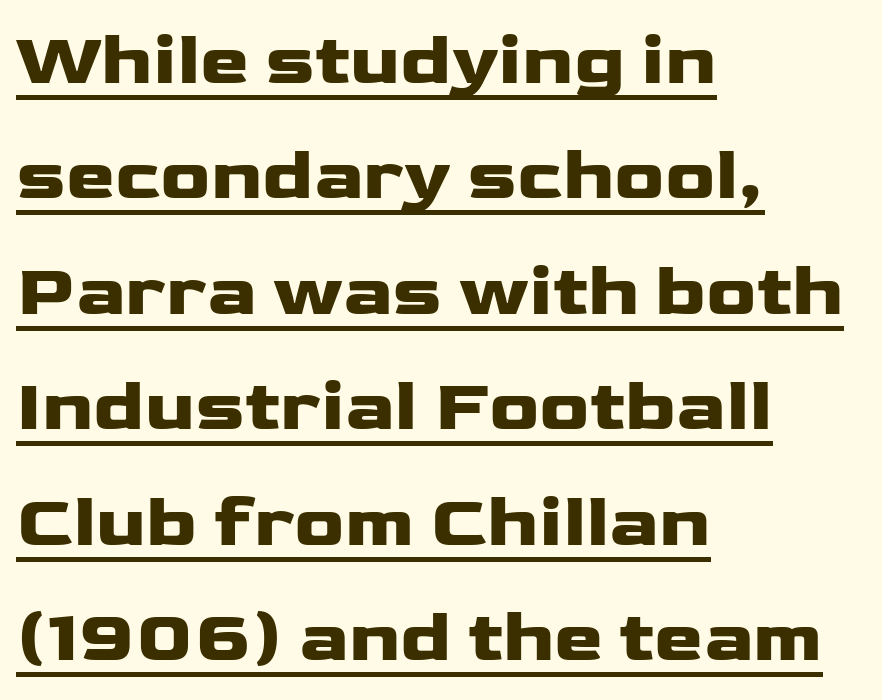
The image shows 74 px heavy, wide sans-serif type, upright; set left-aligned, normal line spacing (1.56x), normal letter spacing, underlined; low stroke contrast and a medium x-height.
